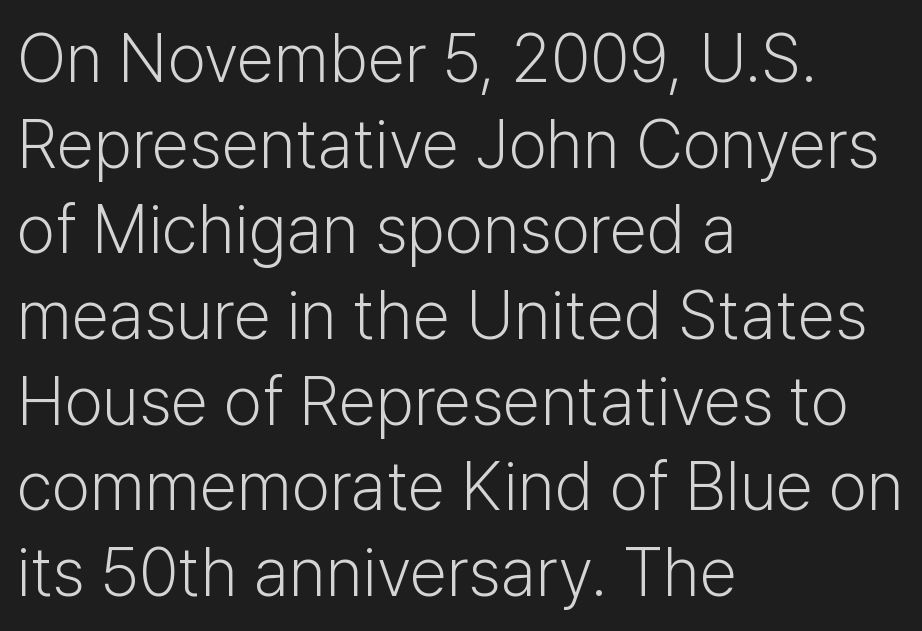
Font category for this specimen: sans-serif. In terms of letterspacing, this is plain default setting. Weight: regular or lighter. The ragged edge is on the right, which tells us the setting is flush left.
